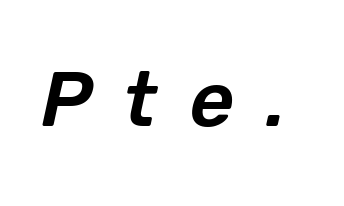
The image shows 78 px text type, italic (leaning right); set unusually wide letter spacing (+0.41 em), not underlined; low stroke contrast and a medium x-height.
